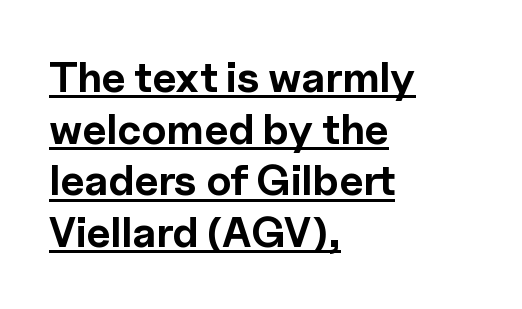
The specimen includes a rule beneath the text block's lines. Here the designer chose a conventional face with non-uniform glyph widths. Does the lettering tilt? It doesn't — this is upright. What weight is shown? A full bold with thick strokes.
